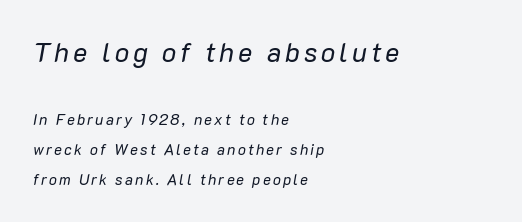
{"italic": "yes", "lean": "right", "slant_degrees": 10, "bold": "no", "underline": "no", "align": "left", "line_spacing": "loose", "line_spacing_ratio": 2.0, "larger_block": "first", "size_ratio": 1.8, "glyph_px": 27}
